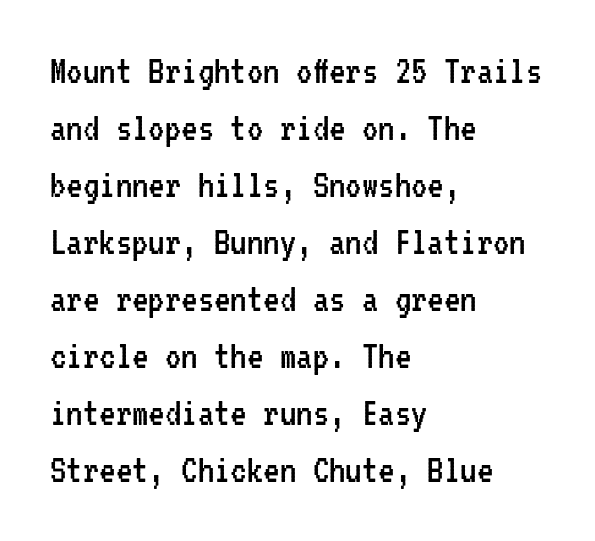
The image shows 41 px regular-weight, condensed sans-serif type, upright, monospaced; set left-aligned, normal line spacing (1.39x), normal letter spacing, not underlined; low stroke contrast and a medium x-height.
